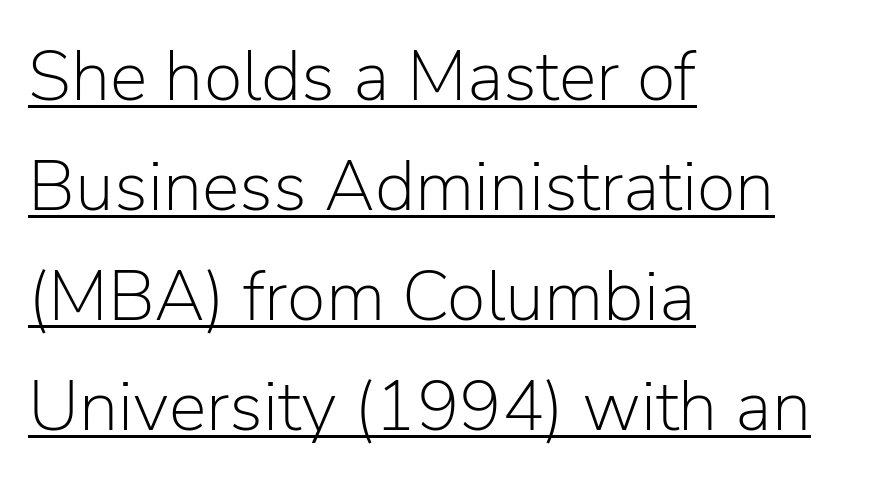
The image shows 71 px light sans-serif type, upright; set left-aligned, normal line spacing (1.55x), normal letter spacing, underlined; low stroke contrast and a medium x-height.
